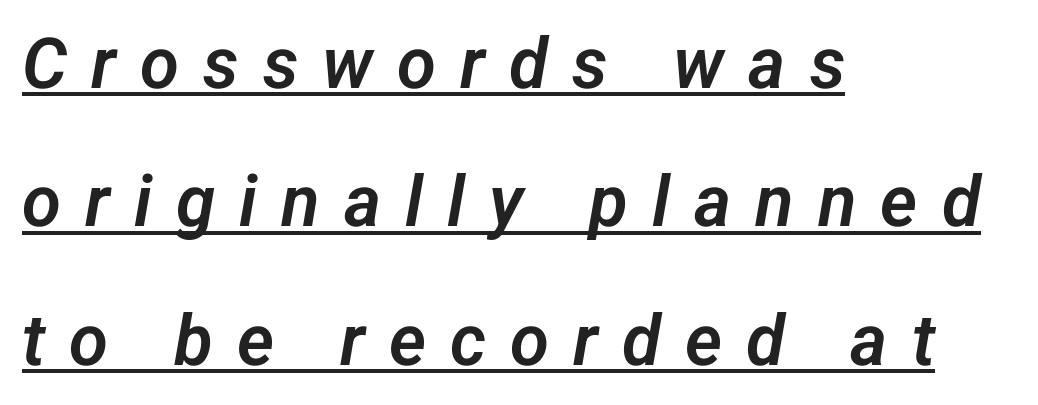
No feet cap the strokes, marking this as sans-serif type. Caption: expanded tracking, letters set apart. A continuous stroke trails under the words, as in a hyperlink. Looks like regular typesetting: each glyph gets only the width it needs. Leading is clearly above the norm, producing a sparse column. One-word summary of the alignment: left.
